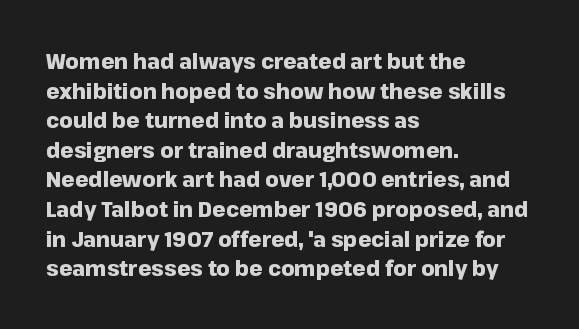
The vertical gap from one line to the next is medium. Beneath every word, the page is bare. Nothing unusual about the tracking: characters are spaced as the font intends. Its strokes are broad and dark, the hallmark of bold type. This sample uses an upright cut, with every glyph sitting square on the baseline. If you drew a ruler down the left edge, every line would touch it.
